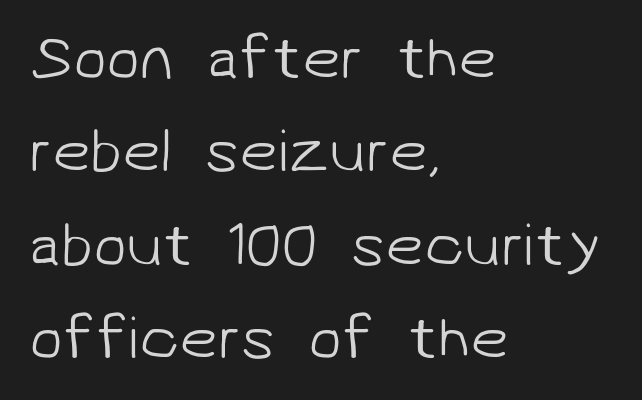
{"serif": "no", "bold": "no", "weight": "light", "width": "normal", "stroke_contrast": "low", "x_height": "medium", "monospaced": "no", "underline": "no", "align": "left", "line_spacing": "normal", "line_spacing_ratio": 1.53, "letter_spacing": "normal", "letter_spacing_em": 0.0, "glyph_px": 61}
